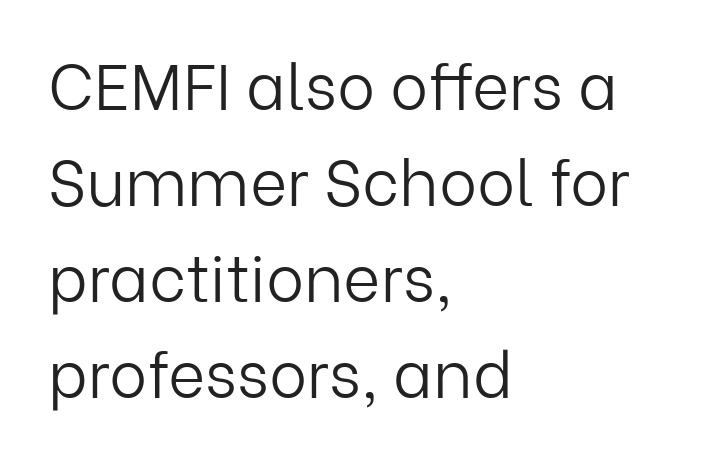
The image shows 64 px light sans-serif type, upright; set left-aligned, normal line spacing (1.5x), normal letter spacing, not underlined; low stroke contrast and a medium x-height.
